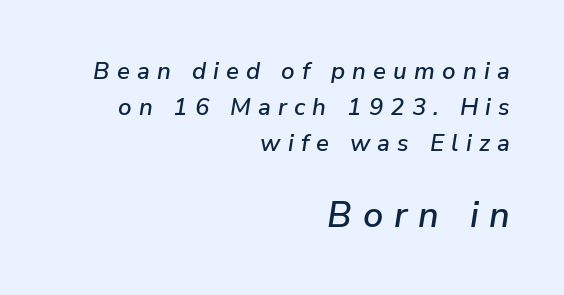
{"italic": "yes", "lean": "right", "slant_degrees": 9, "width": "normal", "stroke_contrast": "low", "x_height": "medium", "monospaced": "no", "underline": "no", "align": "right", "line_spacing": "normal", "line_spacing_ratio": 1.49, "letter_spacing": "wide", "letter_spacing_em": 0.3, "larger_block": "second", "size_ratio": 1.5, "glyph_px": 36}
